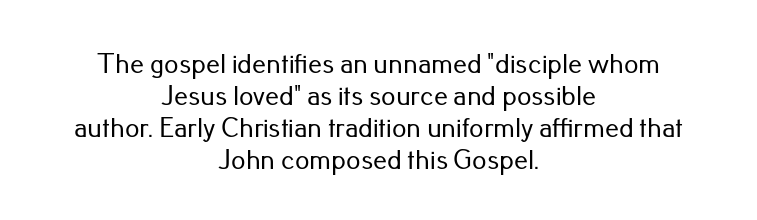
The paragraph shown floats in the horizontal middle. Short note: letters normally spaced. Ordinary non-slanted type is in use. These lines huddle together more closely than default settings would place them. Is this a fixed-width face? No — the glyphs have proportional, varying widths. Quick note: underline off.
